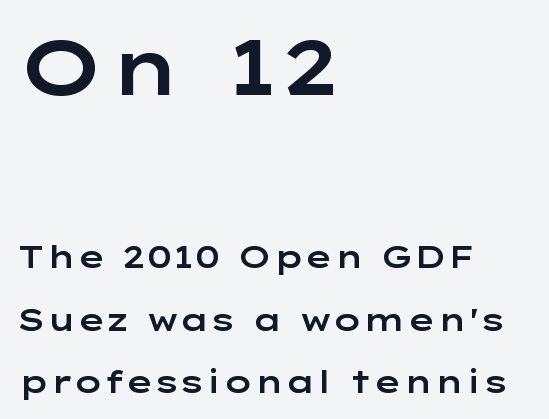
{"serif": "no", "italic": "no", "width": "wide", "stroke_contrast": "low", "x_height": "medium", "monospaced": "no", "underline": "no", "align": "left", "line_spacing": "loose", "line_spacing_ratio": 2.02, "letter_spacing": "normal", "letter_spacing_em": 0.0, "larger_block": "first", "size_ratio": 2.52, "glyph_px": 78}
